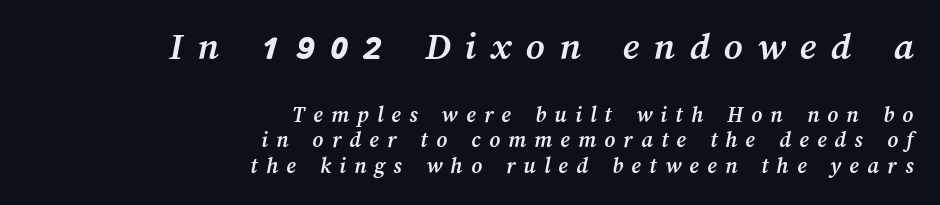
Q: Is the text bold? A: Yes.
Q: Is the text underlined? A: No.
Q: How is the paragraph aligned? A: Right-aligned.
Q: Is the spacing between letters normal or unusually wide? A: Unusually wide.
Q: Is the spacing between lines tight, normal or loose? A: Tight.
Q: Which block of text is set in a larger size, the first (top) or the second (bottom)? A: The first (top) one.
Q: Width (condensed, normal, or wide)? A: Normal.
Q: Stroke contrast? A: Medium.
Q: x-height? A: Medium.
Q: Monospaced? A: No.
